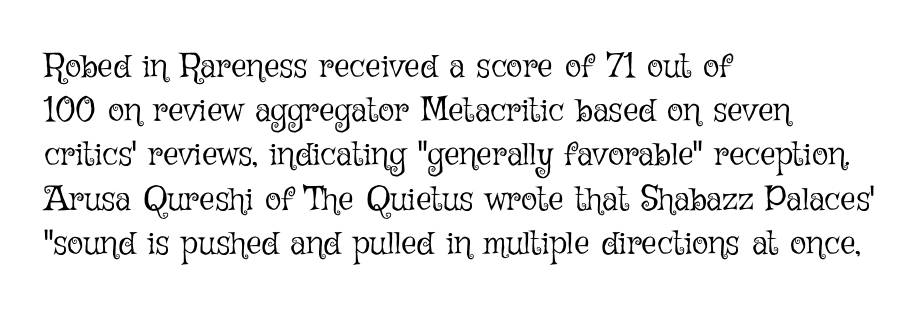
A typesetter would call this proportional, since set widths differ per character. The block of text has a typical density, with ordinary space between rows. Ordinary non-slanted type is in use. Compared with a typical body face, this is equally light or lighter still.
